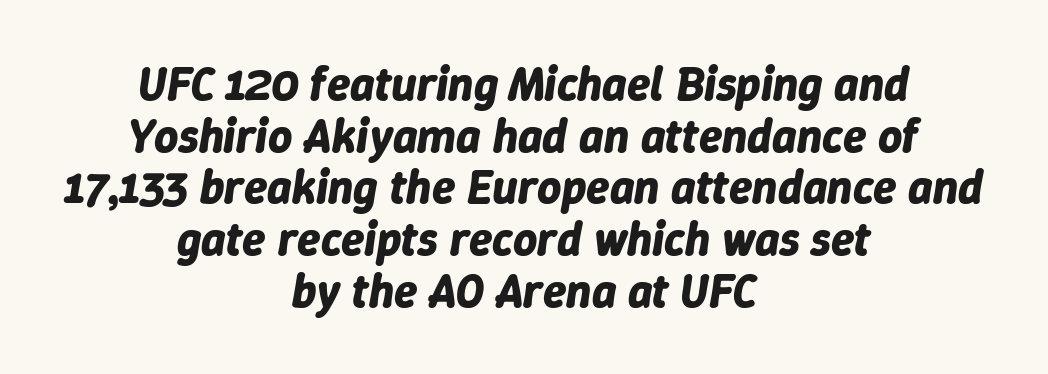
The image shows 47 px bold type, italic (leaning right); set centered, tight line spacing (1.1x), normal letter spacing, not underlined; low stroke contrast and a medium x-height.
